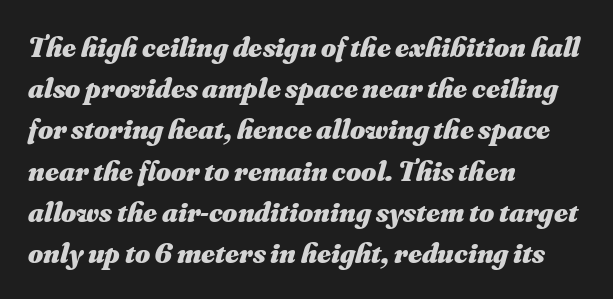
Style check: oblique. Is the letter spacing exaggerated? No — it looks like the ordinary default. The rendering uses a bold face; every stroke is thick and dark. The lines are quadded left. The words here are not underlined. A typesetter would call this proportional, since set widths differ per character.
